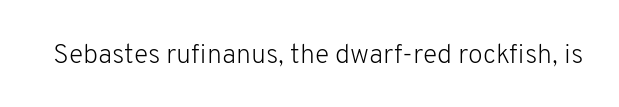
Q: Is the text bold? A: No.
Q: Is the text italic (slanted)? A: No, it is upright.
Q: Is the text underlined? A: No.
Q: Is the spacing between letters normal or unusually wide? A: Normal.
